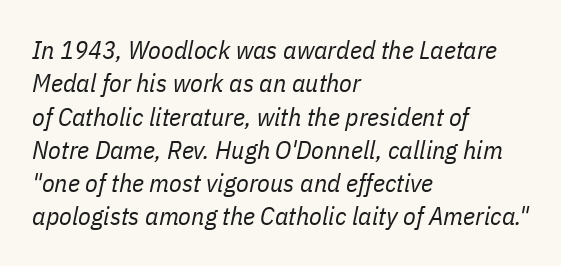
{"italic": "yes", "lean": "right", "slant_degrees": 11, "bold": "no", "underline": "no", "align": "left", "line_spacing": "normal", "line_spacing_ratio": 1.28, "letter_spacing": "normal", "letter_spacing_em": 0.0, "glyph_px": 26}
